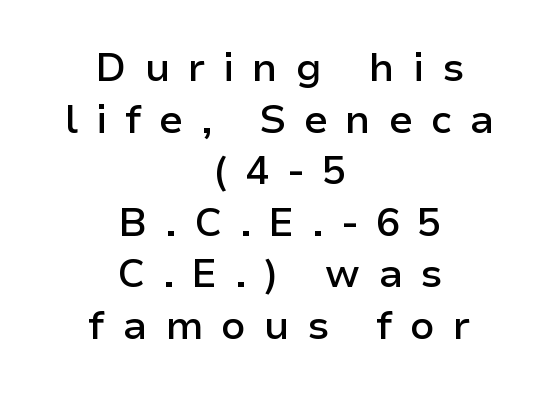
Nope, not italic — everything's standing straight. Looks like regular typesetting: each glyph gets only the width it needs. Each new line begins a customary step beneath the previous one. The glyphs in this specimen are sans serif. The baseline area is clear.
